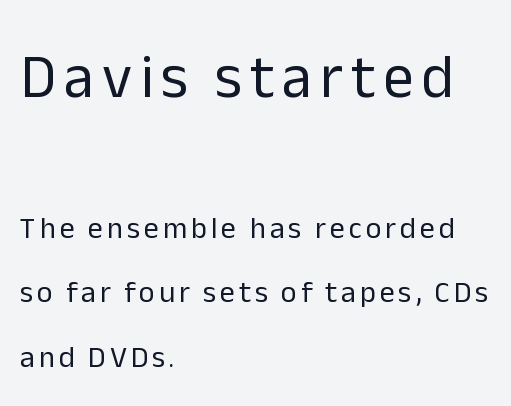
The image shows 61 px regular-weight sans-serif type, upright; set left-aligned, loose line spacing (2.15x), not underlined; the first (top) block is 2.03x larger; low stroke contrast and a medium x-height.
